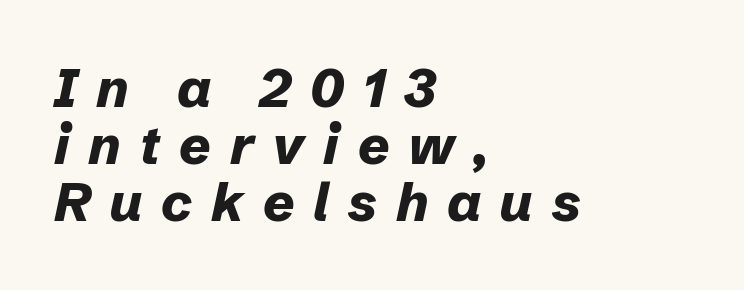
Q: Is the text bold? A: Yes.
Q: Is the text italic (slanted)? A: Yes, it leans right by about 12 degrees.
Q: Is the text underlined? A: No.
Q: How is the paragraph aligned? A: Left-aligned.
Q: Is the spacing between letters normal or unusually wide? A: Unusually wide.
Q: Is the spacing between lines tight, normal or loose? A: Tight.
Q: Width (condensed, normal, or wide)? A: Normal.
Q: Stroke contrast? A: Low.
Q: x-height? A: Medium.
Q: Monospaced? A: No.
